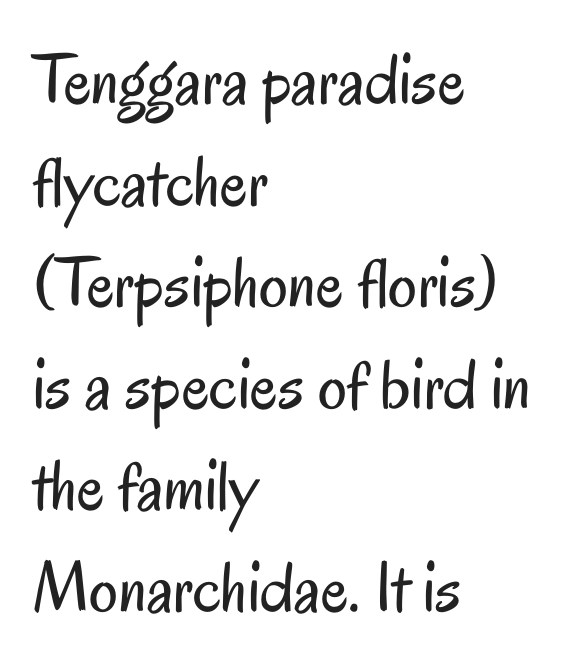
{"serif": "no", "italic": "no", "bold": "no", "weight": "regular", "width": "condensed", "stroke_contrast": "low", "x_height": "small", "monospaced": "no", "underline": "no", "align": "left", "line_spacing": "normal", "line_spacing_ratio": 1.41, "letter_spacing": "normal", "letter_spacing_em": 0.0, "glyph_px": 72}
